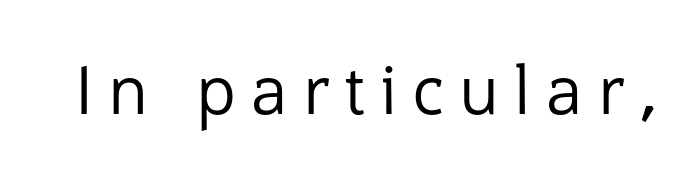
{"serif": "no", "italic": "no", "bold": "no", "weight": "regular", "width": "normal", "stroke_contrast": "low", "x_height": "medium", "monospaced": "no", "underline": "no", "letter_spacing": "wide", "letter_spacing_em": 0.23, "glyph_px": 66}
